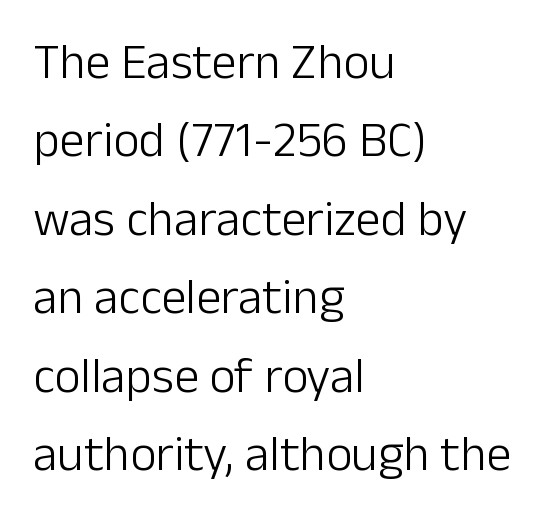
Does extra space separate the letters? No, they use regular spacing. The strokes are not fattened; the text isn't bold. Upright lettering throughout. You could not count columns in this text — the font is proportionally spaced.
